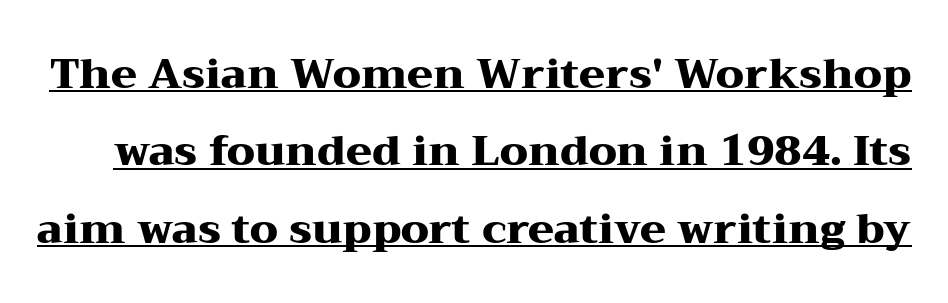
{"serif": "yes", "italic": "no", "bold": "yes", "weight": "heavy", "width": "wide", "stroke_contrast": "medium", "x_height": "medium", "monospaced": "no", "underline": "yes", "line_spacing_ratio": 1.84, "letter_spacing": "normal", "letter_spacing_em": 0.0, "glyph_px": 42}
